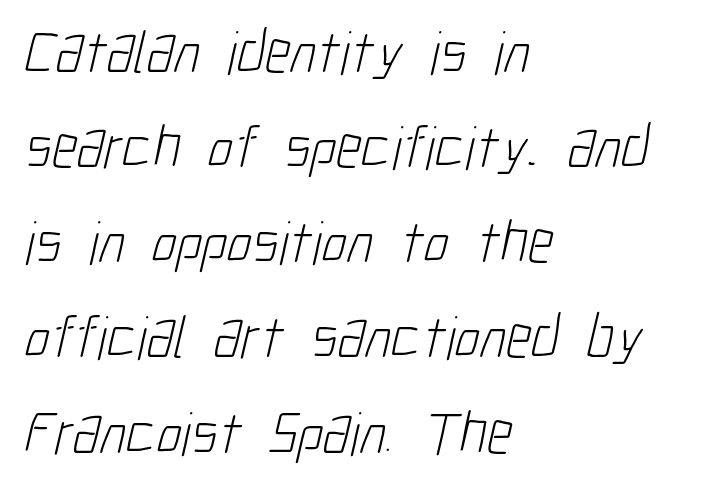
Q: Is the text bold? A: No.
Q: Is the typeface a serif or a sans-serif typeface? A: Sans-serif.
Q: Is the text underlined? A: No.
Q: How is the paragraph aligned? A: Left-aligned.
Q: Is the spacing between letters normal or unusually wide? A: Normal.
Q: Is the spacing between lines tight, normal or loose? A: Normal.
Q: Width (condensed, normal, or wide)? A: Condensed.
Q: Stroke contrast? A: Low.
Q: x-height? A: Medium.
Q: Monospaced? A: No.
